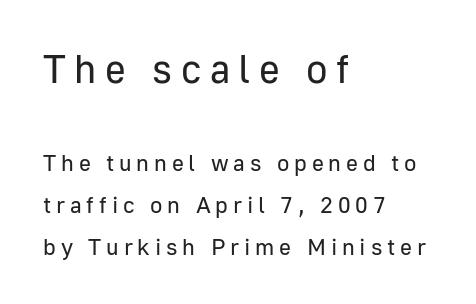
{"serif": "no", "italic": "no", "bold": "no", "weight": "regular", "width": "normal", "stroke_contrast": "low", "x_height": "medium", "monospaced": "no", "underline": "no", "align": "left", "line_spacing_ratio": 1.82, "letter_spacing": "wide", "letter_spacing_em": 0.21, "larger_block": "first", "size_ratio": 1.74, "glyph_px": 40}
